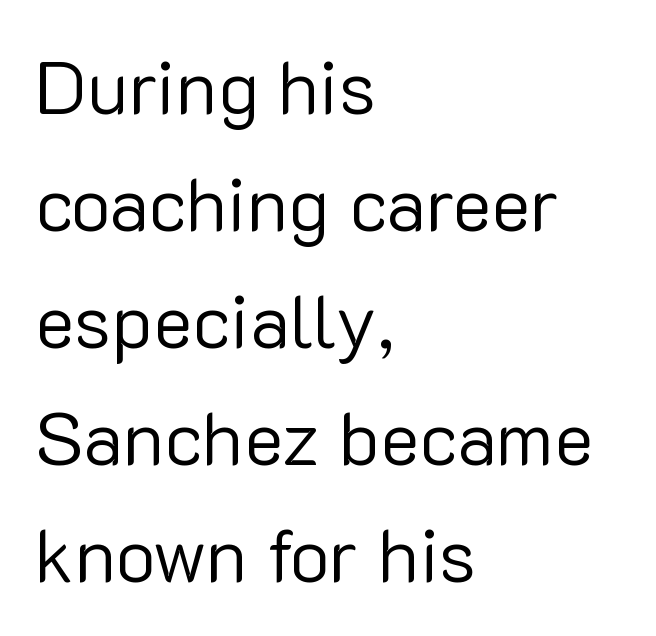
The image shows 75 px regular-weight sans-serif type, upright; set left-aligned, normal line spacing (1.56x), normal letter spacing, not underlined; low stroke contrast and a medium x-height.
